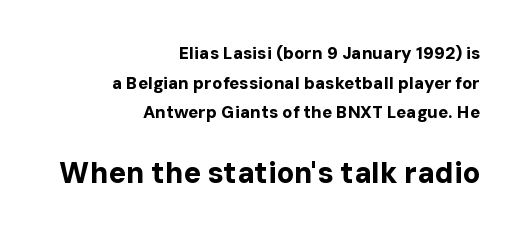
{"serif": "no", "italic": "no", "bold": "yes", "weight": "bold", "width": "normal", "stroke_contrast": "low", "x_height": "medium", "monospaced": "no", "underline": "no", "align": "right", "line_spacing_ratio": 1.75, "letter_spacing": "normal", "letter_spacing_em": 0.0, "larger_block": "second", "size_ratio": 1.71, "glyph_px": 29}
